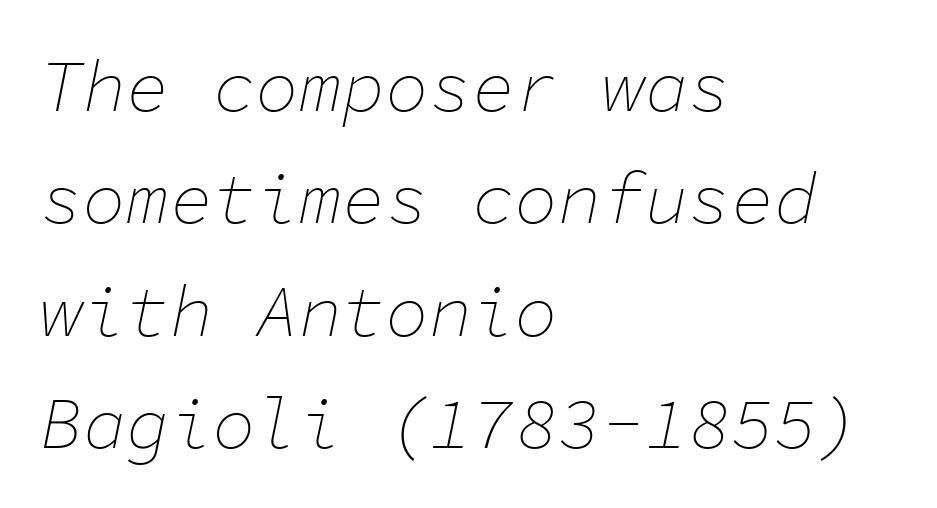
Q: Is the text bold? A: No.
Q: Is the text italic (slanted)? A: Yes, it leans right by about 11 degrees.
Q: Is the text underlined? A: No.
Q: How is the paragraph aligned? A: Left-aligned.
Q: Is the spacing between letters normal or unusually wide? A: Normal.
Q: Is the spacing between lines tight, normal or loose? A: Normal.
Q: Width (condensed, normal, or wide)? A: Normal.
Q: Stroke contrast? A: Low.
Q: x-height? A: Medium.
Q: Monospaced? A: Yes.
